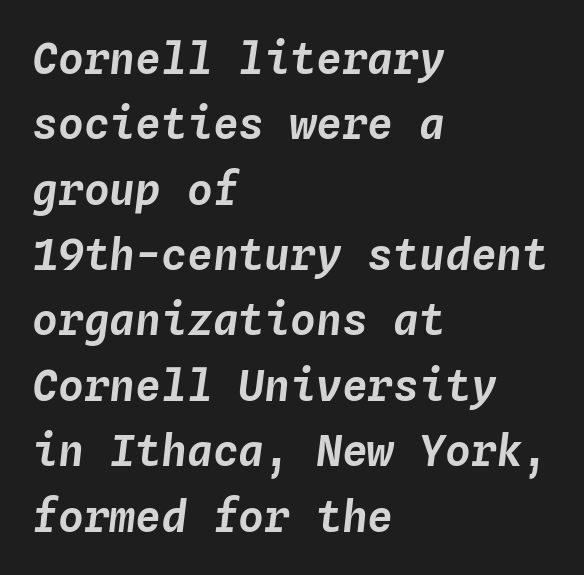
Q: Is the text italic (slanted)? A: Yes, it leans right by about 4 degrees.
Q: Is the text underlined? A: No.
Q: How is the paragraph aligned? A: Left-aligned.
Q: Is the spacing between letters normal or unusually wide? A: Normal.
Q: Is the spacing between lines tight, normal or loose? A: Normal.
Q: Width (condensed, normal, or wide)? A: Normal.
Q: Stroke contrast? A: Low.
Q: x-height? A: Medium.
Q: Monospaced? A: Yes.
